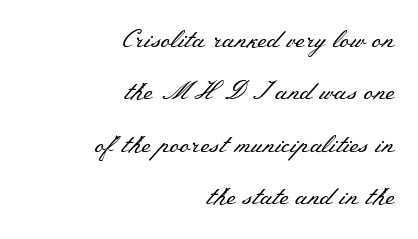
The image shows 25 px text type; set right-aligned, loose line spacing (2.1x), normal letter spacing, not underlined.
